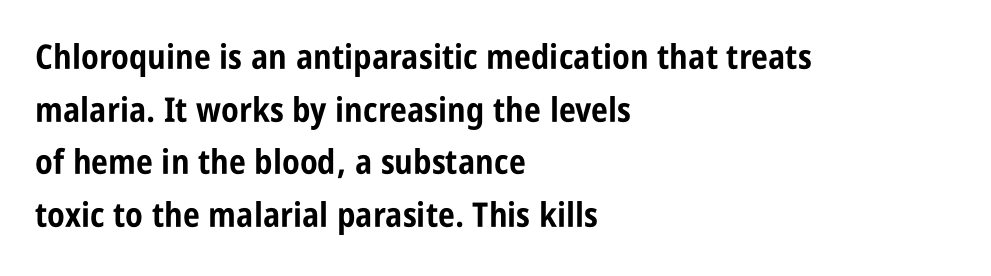
Q: Is the text bold? A: Yes.
Q: Is the text italic (slanted)? A: No, it is upright.
Q: Is the typeface a serif or a sans-serif typeface? A: Sans-serif.
Q: Is the text underlined? A: No.
Q: How is the paragraph aligned? A: Left-aligned.
Q: Is the spacing between letters normal or unusually wide? A: Normal.
Q: Is the spacing between lines tight, normal or loose? A: Normal.
Q: Width (condensed, normal, or wide)? A: Condensed.
Q: Stroke contrast? A: Low.
Q: x-height? A: Large.
Q: Monospaced? A: No.
